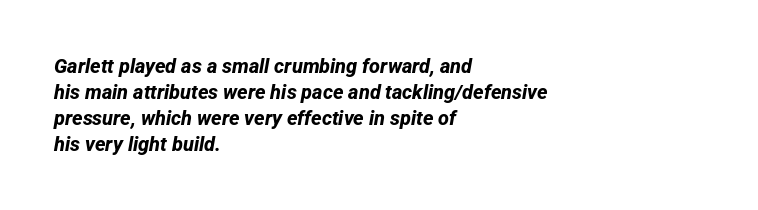
Set as a true bold cut, around the 700 mark. The line-height multiplier appears to be the usual default. Underline: absent. Leftover space on each line is placed entirely after the last word.
